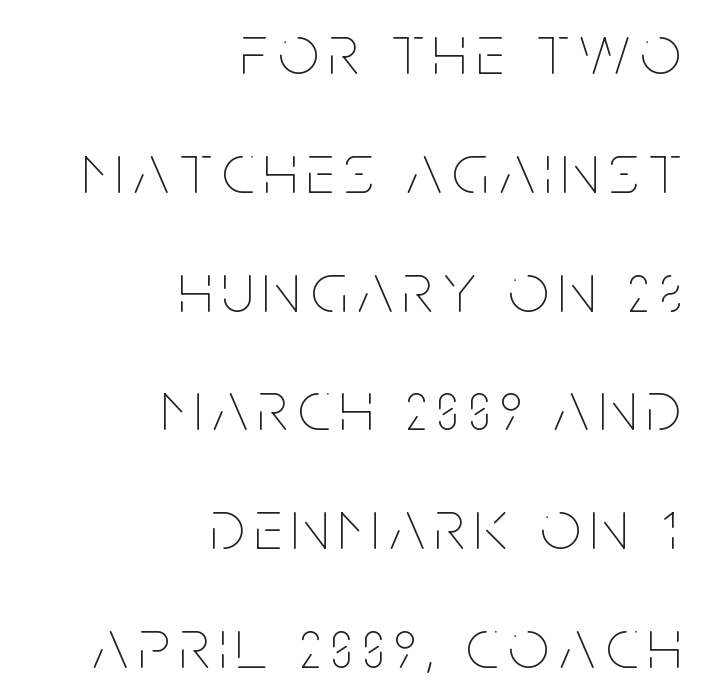
Q: Is the text bold? A: No.
Q: Is the text italic (slanted)? A: No, it is upright.
Q: Is the text underlined? A: No.
Q: How is the paragraph aligned? A: Right-aligned.
Q: Is the spacing between lines tight, normal or loose? A: Normal.
Q: Width (condensed, normal, or wide)? A: Condensed.
Q: Stroke contrast? A: Low.
Q: x-height? A: Large.
Q: Monospaced? A: No.
